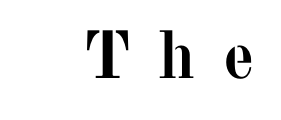
Q: Is the text bold? A: Yes.
Q: Is the text italic (slanted)? A: No, it is upright.
Q: Is the typeface a serif or a sans-serif typeface? A: Serif.
Q: Is the text underlined? A: No.
Q: Is the spacing between letters normal or unusually wide? A: Unusually wide.
Q: Width (condensed, normal, or wide)? A: Normal.
Q: Stroke contrast? A: Medium.
Q: x-height? A: Medium.
Q: Monospaced? A: No.
